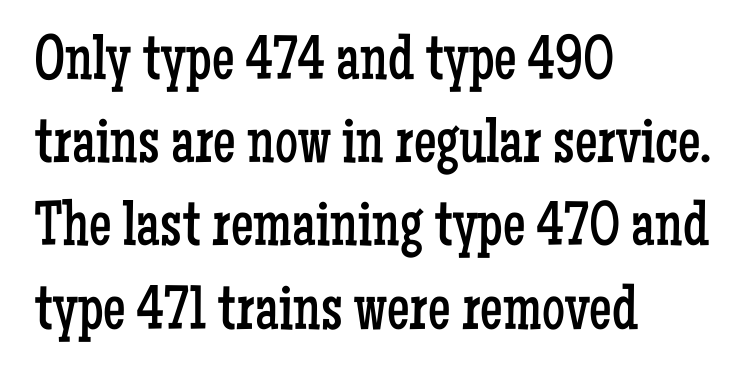
Q: Is the text bold? A: No.
Q: Is the text italic (slanted)? A: No, it is upright.
Q: Is the typeface a serif or a sans-serif typeface? A: Serif.
Q: Is the text underlined? A: No.
Q: How is the paragraph aligned? A: Left-aligned.
Q: Is the spacing between letters normal or unusually wide? A: Normal.
Q: Is the spacing between lines tight, normal or loose? A: Normal.
Q: Width (condensed, normal, or wide)? A: Condensed.
Q: Stroke contrast? A: Low.
Q: x-height? A: Medium.
Q: Monospaced? A: No.
